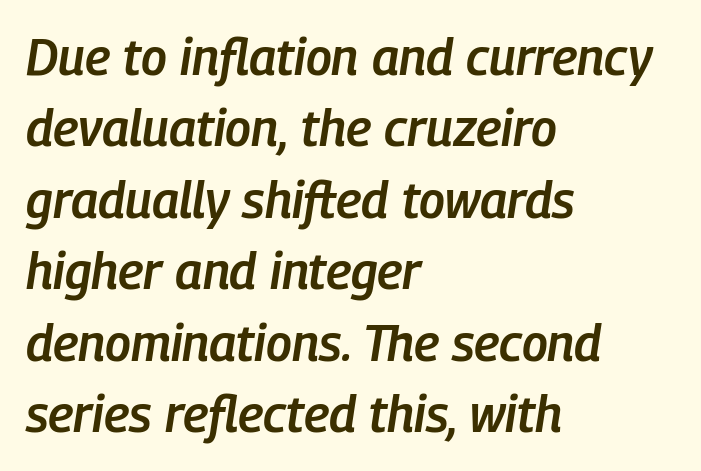
The image shows 50 px semibold, condensed type, italic (leaning right); set left-aligned, normal line spacing (1.43x), normal letter spacing, not underlined; low stroke contrast and a medium x-height.
